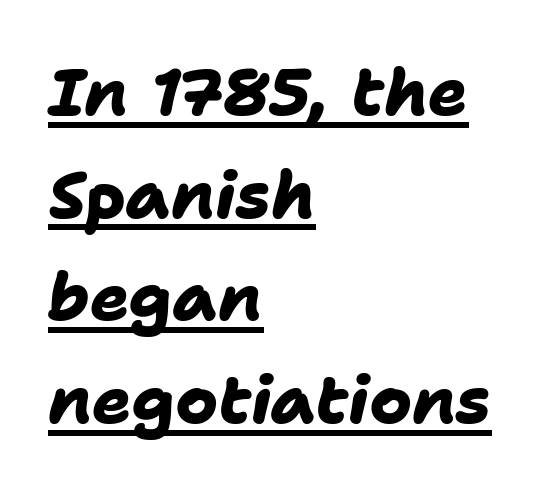
Q: Is the text bold? A: Yes.
Q: Is the typeface a serif or a sans-serif typeface? A: Sans-serif.
Q: Is the text underlined? A: Yes.
Q: How is the paragraph aligned? A: Left-aligned.
Q: Is the spacing between letters normal or unusually wide? A: Normal.
Q: Is the spacing between lines tight, normal or loose? A: Normal.
Q: Width (condensed, normal, or wide)? A: Normal.
Q: Stroke contrast? A: Low.
Q: x-height? A: Medium.
Q: Monospaced? A: No.
